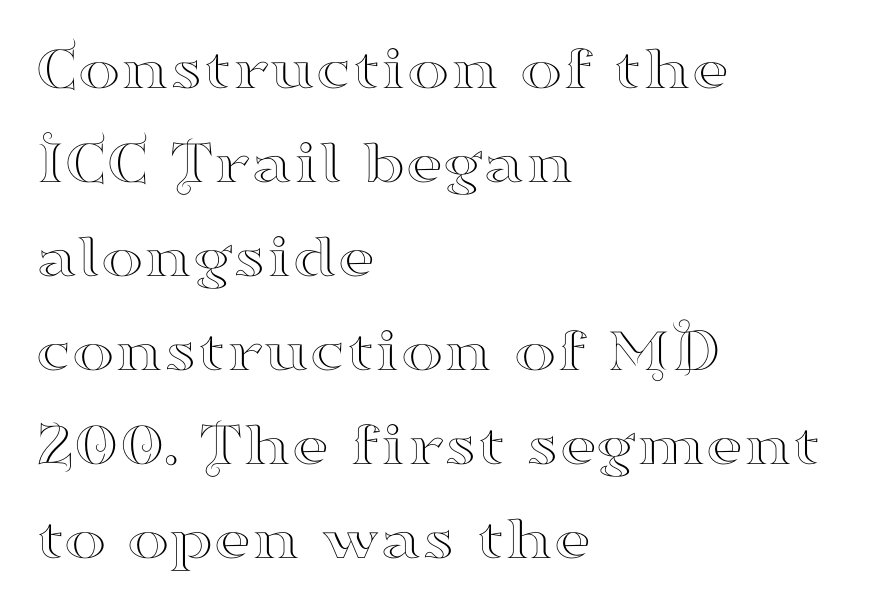
{"serif": "yes", "italic": "no", "width": "wide", "stroke_contrast": "high", "x_height": "small", "monospaced": "no", "underline": "no", "align": "left", "line_spacing": "normal", "line_spacing_ratio": 1.47, "letter_spacing": "normal", "letter_spacing_em": 0.0, "glyph_px": 64}
